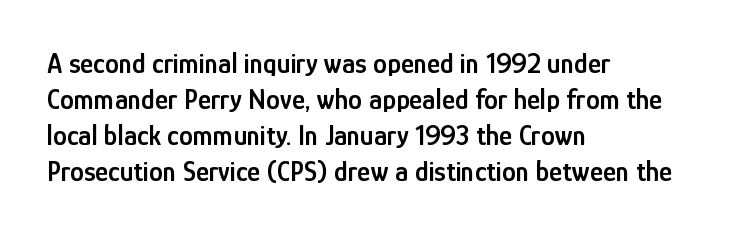
The lettering holds an erect, upright posture throughout. Beneath every word, the page is bare. In terms of letterspacing, this is plain default setting. What's the leading like? Ordinary, nothing unusual.
